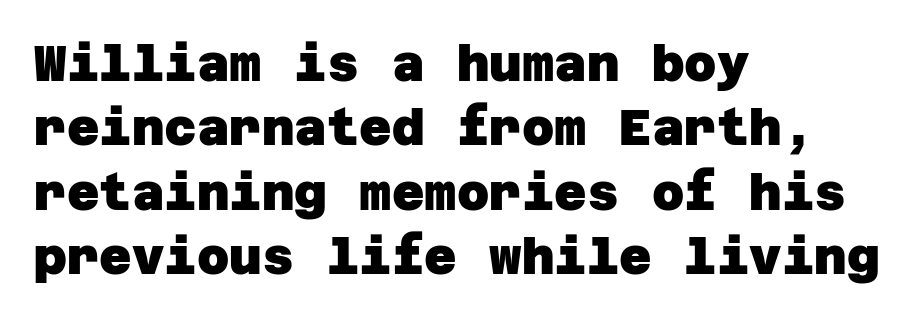
The image shows 50 px heavy sans-serif type; set left-aligned, normal line spacing (1.29x), normal letter spacing, not underlined; low stroke contrast and a large x-height.
